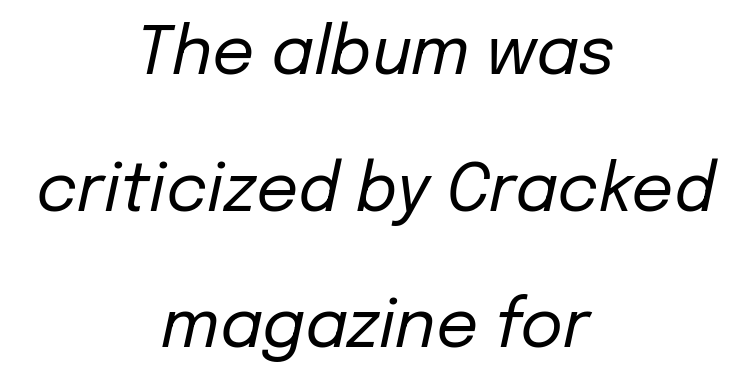
{"italic": "yes", "lean": "right", "slant_degrees": 12, "bold": "no", "weight": "regular", "width": "normal", "stroke_contrast": "low", "x_height": "medium", "monospaced": "no", "underline": "no", "align": "center", "line_spacing": "loose", "line_spacing_ratio": 2.07, "letter_spacing": "normal", "letter_spacing_em": 0.0, "glyph_px": 66}
